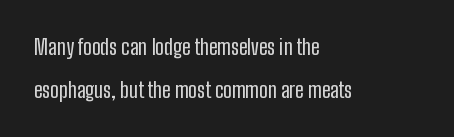
Q: Is the text italic (slanted)? A: No, it is upright.
Q: Is the text underlined? A: No.
Q: How is the paragraph aligned? A: Left-aligned.
Q: Is the spacing between letters normal or unusually wide? A: Normal.
Q: Is the spacing between lines tight, normal or loose? A: Loose.
